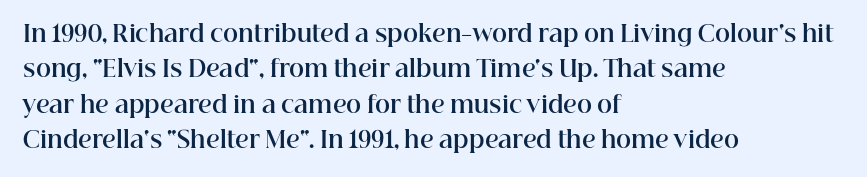
{"italic": "no", "bold": "yes", "underline": "no", "align": "left", "line_spacing": "normal", "line_spacing_ratio": 1.54, "letter_spacing": "normal", "letter_spacing_em": 0.0, "glyph_px": 23}
